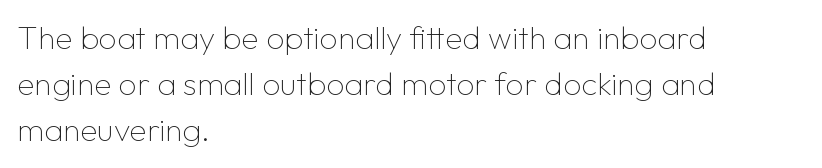
{"serif": "no", "italic": "no", "bold": "no", "weight": "thin", "width": "normal", "stroke_contrast": "low", "x_height": "medium", "monospaced": "no", "underline": "no", "align": "left", "line_spacing": "normal", "line_spacing_ratio": 1.44, "letter_spacing": "normal", "letter_spacing_em": 0.0, "glyph_px": 32}
